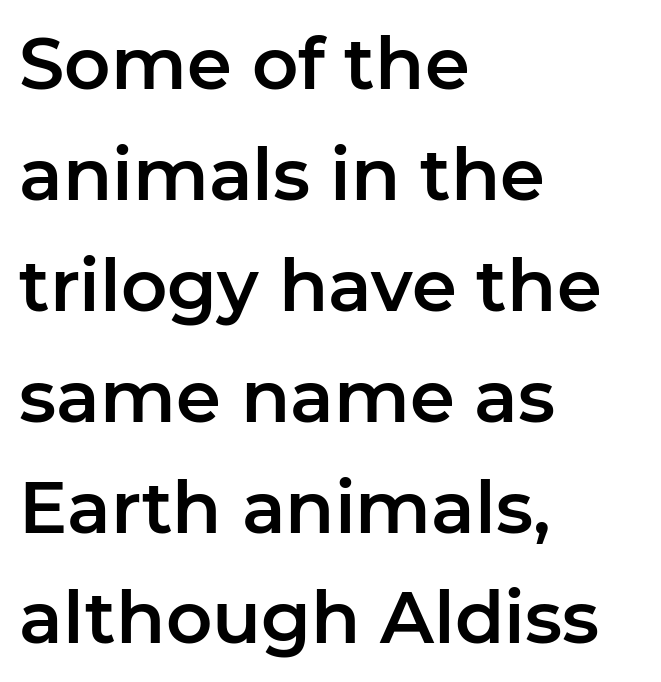
{"serif": "no", "italic": "no", "width": "normal", "stroke_contrast": "low", "x_height": "medium", "monospaced": "no", "underline": "no", "align": "left", "line_spacing": "normal", "line_spacing_ratio": 1.54, "letter_spacing": "normal", "letter_spacing_em": 0.0, "glyph_px": 72}
